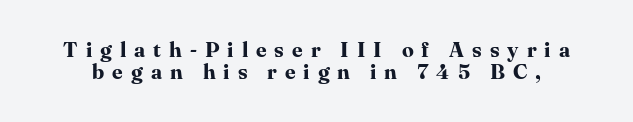
Typesetter's note: full bold, strokes at maximum text heaviness. No italicization has been applied; the sample stays upright. Does the leading feel generous? Not at all — it's pinched. Underline: absent.
